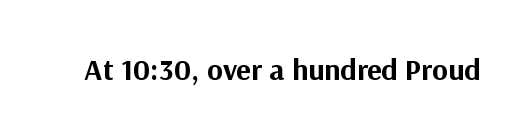
Q: Is the text bold? A: Yes.
Q: Is the text italic (slanted)? A: No, it is upright.
Q: Is the typeface a serif or a sans-serif typeface? A: Sans-serif.
Q: Is the text underlined? A: No.
Q: Is the spacing between letters normal or unusually wide? A: Normal.
Q: Width (condensed, normal, or wide)? A: Normal.
Q: Stroke contrast? A: Medium.
Q: x-height? A: Medium.
Q: Monospaced? A: No.
